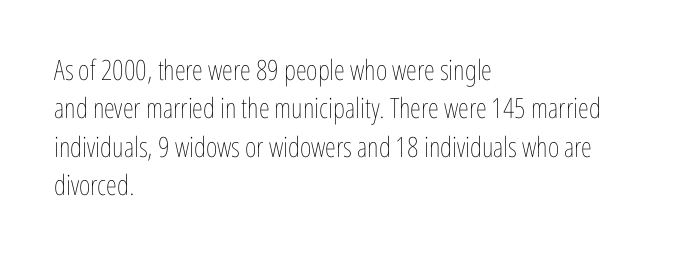
Honestly, the row spacing looks completely unremarkable. Lines of text with bare space underneath. The letters sit at their default tracking, neither squeezed nor spread. A light-to-regular cut is what we see here. Is the block centered? No — it sits flush against the left margin.
